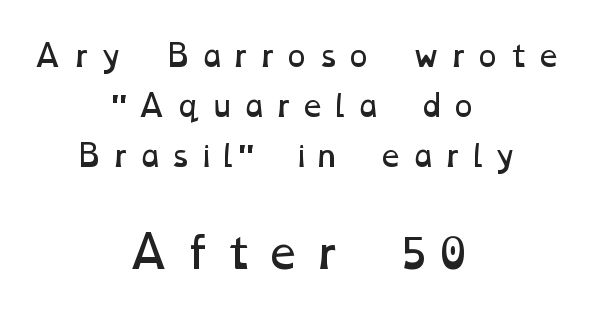
The image shows 43 px regular-weight, wide type; set centered, line spacing 1.72x, unusually wide letter spacing (+0.27 em), not underlined; the second (bottom) block is 1.48x larger; low stroke contrast and a medium x-height.
